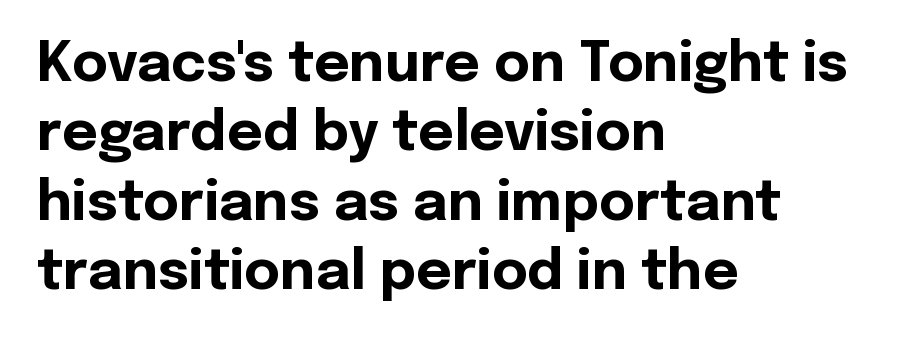
Heavy, bold letterforms. One glance says typical: line gaps are just what's usual. The face used here is rendered with its standard letterfit. Quick note: not italic, upright. Here the designer chose a conventional face with non-uniform glyph widths.
